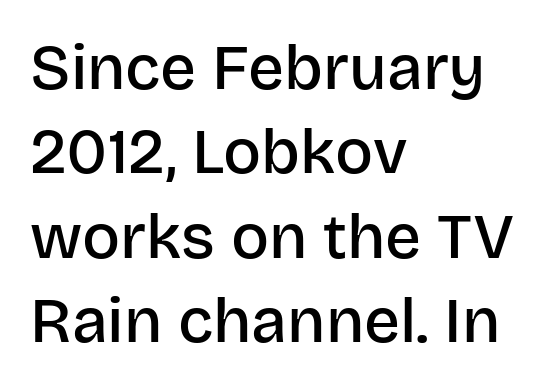
The face used here is proportionally spaced, like ordinary book or web type. This sample uses an upright cut, with every glyph sitting square on the baseline. Type without underlining. Reading down the column, the eye jumps a familiar distance to each next line. Glyph-to-glyph distance matches everyday printed text.
